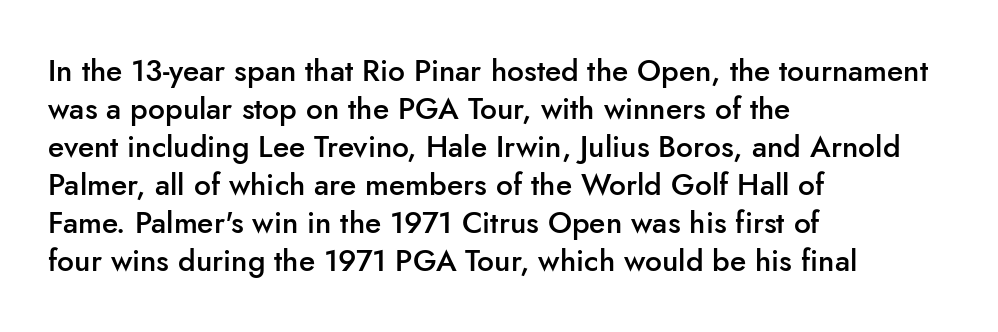
The image shows 30 px semibold sans-serif type, upright; set left-aligned, normal line spacing (1.27x), normal letter spacing, not underlined; low stroke contrast and a small x-height.
